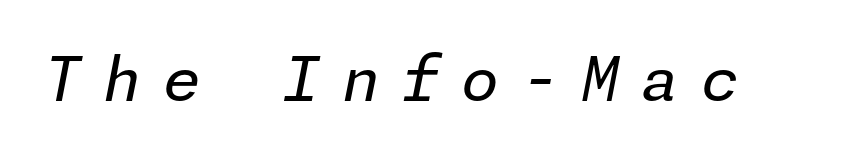
Q: Is the text bold? A: No.
Q: Is the text italic (slanted)? A: Yes, it leans right by about 11 degrees.
Q: Is the text underlined? A: No.
Q: Is the spacing between letters normal or unusually wide? A: Unusually wide.
Q: Width (condensed, normal, or wide)? A: Normal.
Q: Stroke contrast? A: Low.
Q: x-height? A: Medium.
